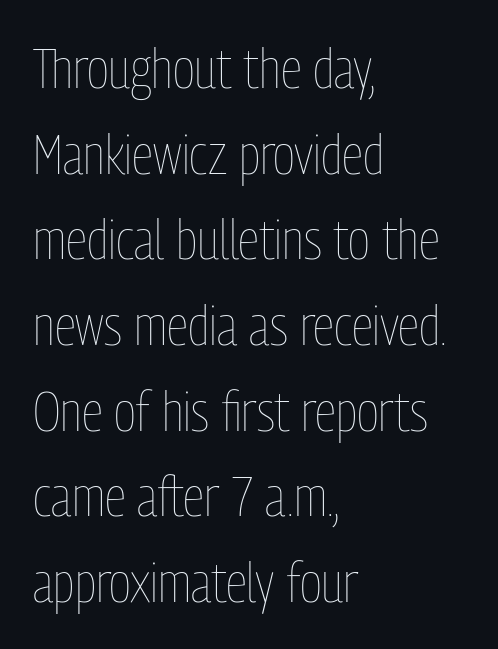
Q: Is the text bold? A: No.
Q: Is the text italic (slanted)? A: No, it is upright.
Q: Is the text underlined? A: No.
Q: How is the paragraph aligned? A: Left-aligned.
Q: Is the spacing between letters normal or unusually wide? A: Normal.
Q: Is the spacing between lines tight, normal or loose? A: Normal.
Q: Width (condensed, normal, or wide)? A: Condensed.
Q: Stroke contrast? A: Low.
Q: x-height? A: Medium.
Q: Monospaced? A: No.
